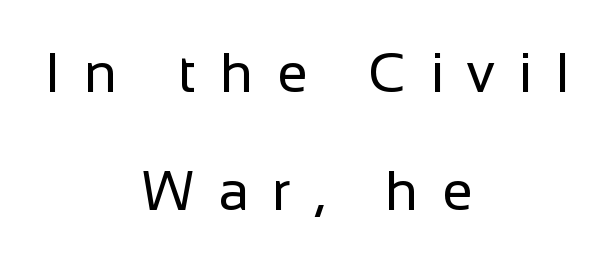
{"serif": "no", "italic": "no", "bold": "no", "weight": "regular", "width": "normal", "stroke_contrast": "low", "x_height": "medium", "monospaced": "no", "underline": "no", "align": "center", "line_spacing": "loose", "line_spacing_ratio": 2.1, "letter_spacing": "wide", "letter_spacing_em": 0.42, "glyph_px": 56}
